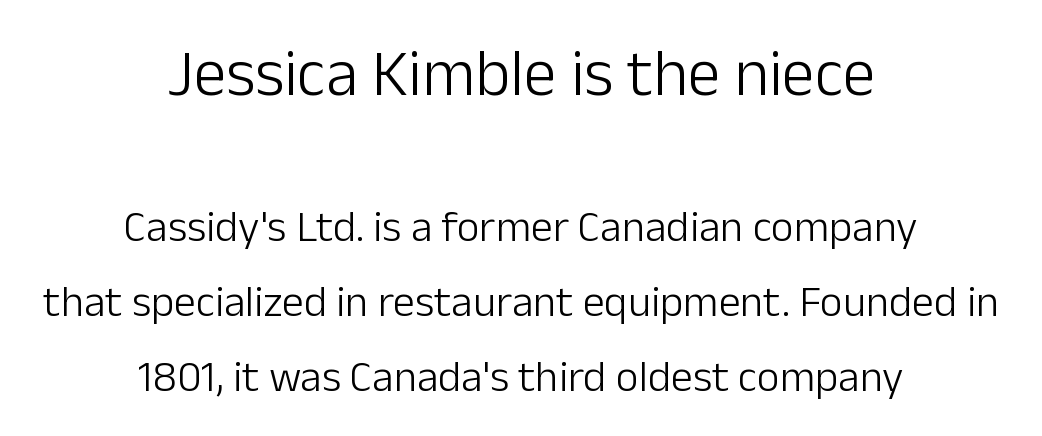
Character widths vary here, with narrow letters taking less room than wide ones. The font is comparable to plain body text, perhaps lighter. The space directly below the letters is spotless. Compared with typical body copy, the letter spacing here is the same. The designer went with a sans here, leaving each stem footless. Alignment: centered.
